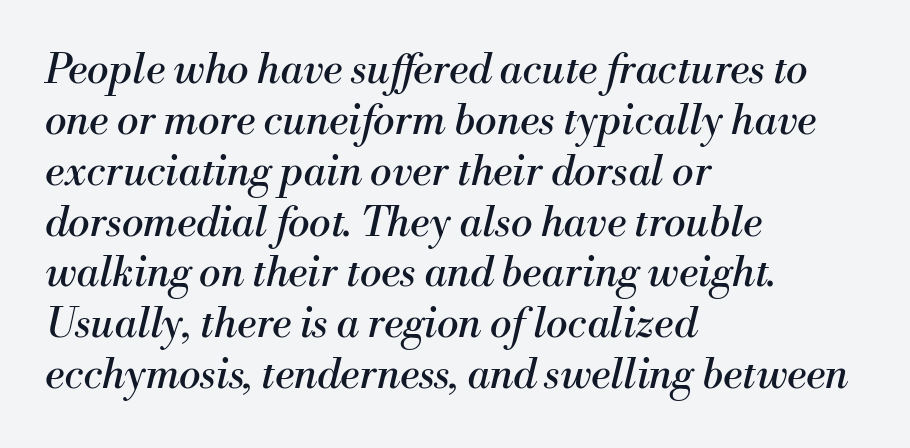
The image shows 41 px regular-weight serif type, italic (leaning right); set left-aligned, line spacing 1.24x, normal letter spacing, not underlined; medium stroke contrast and a small x-height.
